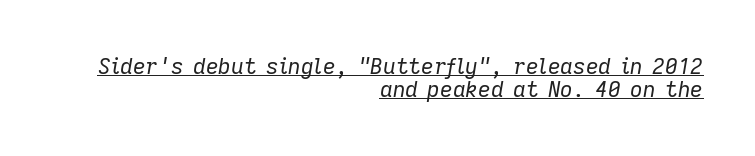
{"italic": "yes", "lean": "right", "slant_degrees": 9, "bold": "no", "underline": "yes", "align": "right", "line_spacing": "tight", "line_spacing_ratio": 1.06, "letter_spacing": "normal", "letter_spacing_em": 0.0, "glyph_px": 22}
